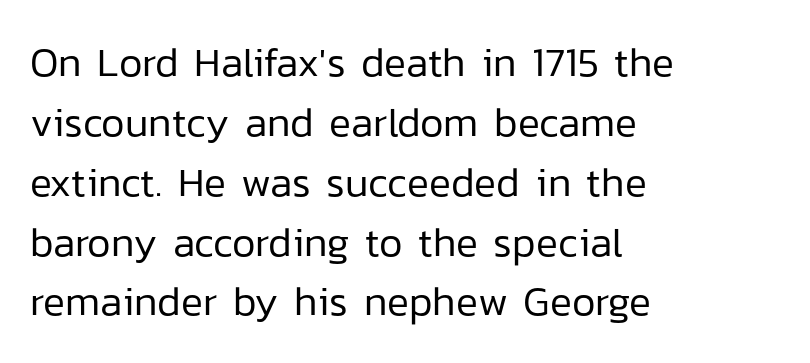
Q: Is the text bold? A: No.
Q: Is the text italic (slanted)? A: No, it is upright.
Q: Is the typeface a serif or a sans-serif typeface? A: Sans-serif.
Q: Is the text underlined? A: No.
Q: How is the paragraph aligned? A: Left-aligned.
Q: Is the spacing between letters normal or unusually wide? A: Normal.
Q: Is the spacing between lines tight, normal or loose? A: Normal.
Q: Width (condensed, normal, or wide)? A: Normal.
Q: Stroke contrast? A: Low.
Q: x-height? A: Medium.
Q: Monospaced? A: No.
